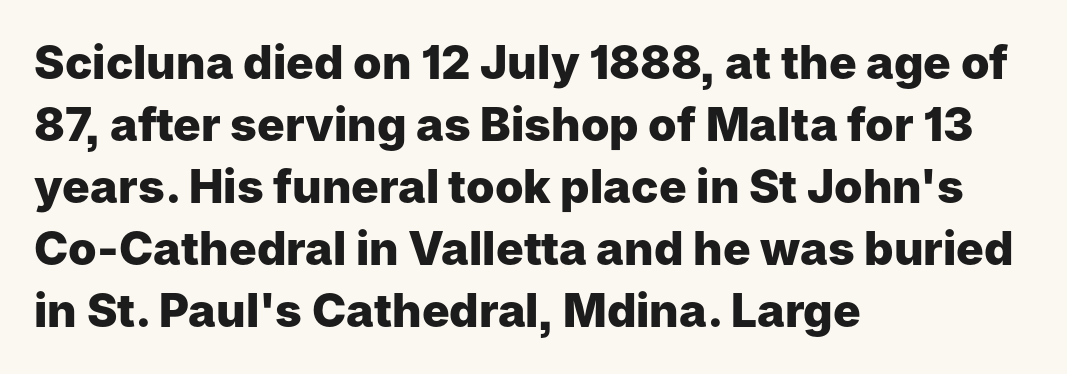
{"serif": "no", "italic": "no", "bold": "yes", "weight": "heavy", "width": "normal", "stroke_contrast": "low", "x_height": "medium", "monospaced": "no", "underline": "no", "align": "left", "line_spacing": "normal", "line_spacing_ratio": 1.35, "letter_spacing": "normal", "letter_spacing_em": 0.0, "glyph_px": 46}
